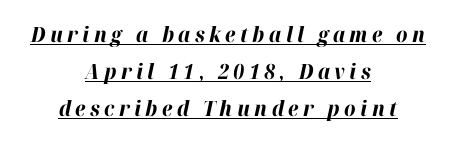
{"italic": "yes", "lean": "right", "slant_degrees": 12, "bold": "yes", "underline": "yes", "align": "center", "line_spacing_ratio": 1.76, "letter_spacing": "wide", "letter_spacing_em": 0.21, "glyph_px": 21}
